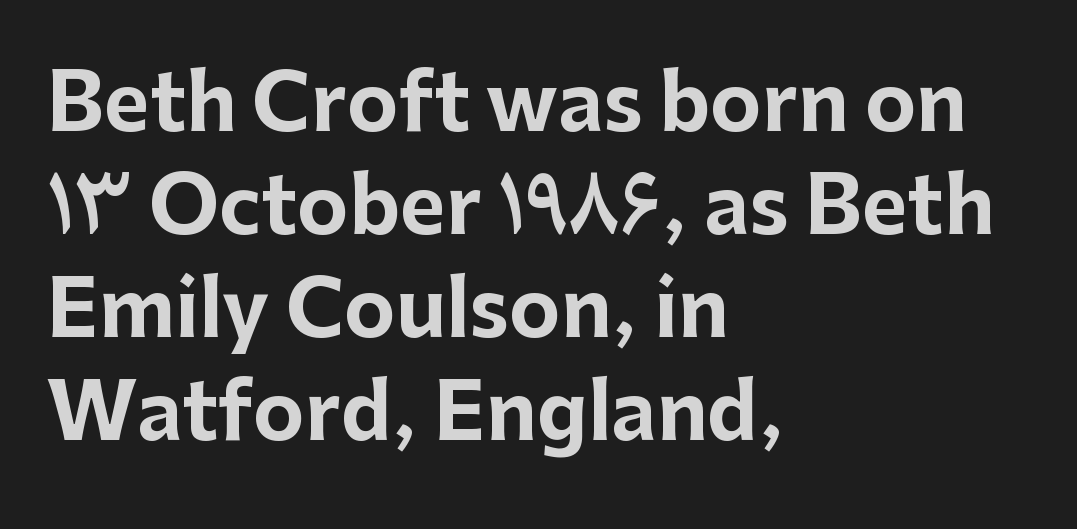
Q: Is the text bold? A: Yes.
Q: Is the text italic (slanted)? A: No, it is upright.
Q: Is the typeface a serif or a sans-serif typeface? A: Sans-serif.
Q: Is the text underlined? A: No.
Q: How is the paragraph aligned? A: Left-aligned.
Q: Is the spacing between letters normal or unusually wide? A: Normal.
Q: Is the spacing between lines tight, normal or loose? A: Normal.
Q: Width (condensed, normal, or wide)? A: Normal.
Q: Stroke contrast? A: Low.
Q: x-height? A: Medium.
Q: Monospaced? A: No.
